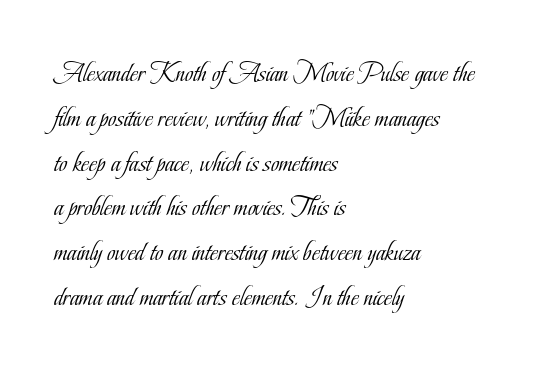
The image shows 28 px light, condensed serif type; set left-aligned, normal line spacing (1.6x), normal letter spacing, not underlined; low stroke contrast and a small x-height.
